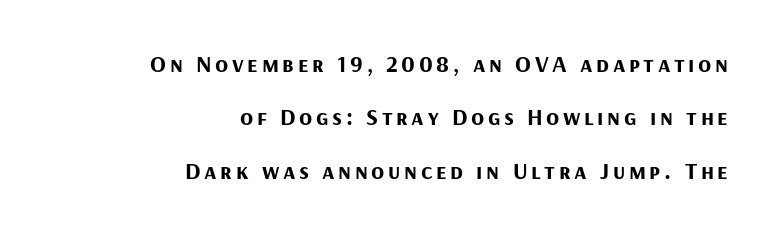
Q: Is the text bold? A: Yes.
Q: Is the text italic (slanted)? A: No, it is upright.
Q: Is the text underlined? A: No.
Q: How is the paragraph aligned? A: Right-aligned.
Q: Is the spacing between lines tight, normal or loose? A: Loose.
